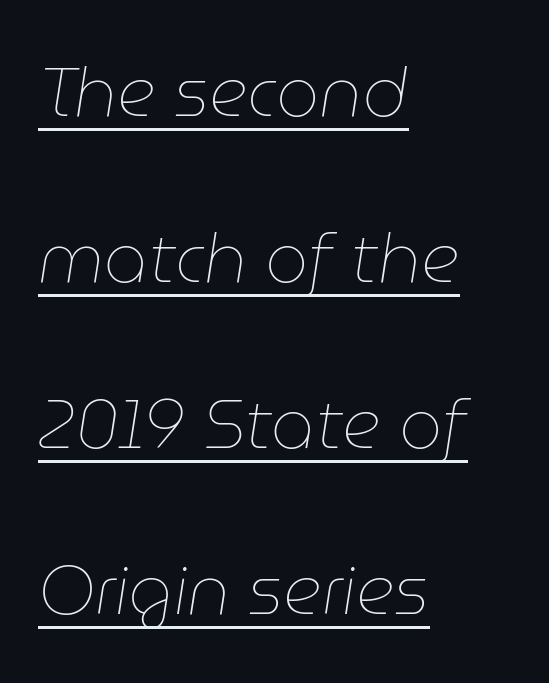
This sample has the flowing, uneven cadence of proportional lettering. A baseline rule has been typeset under these characters. The letterforms sit shoulder to shoulder at normal distance. A student would call this left alignment; a typographer would say flush left, rag right. The passage shown stacks its lines with a broad gap.
